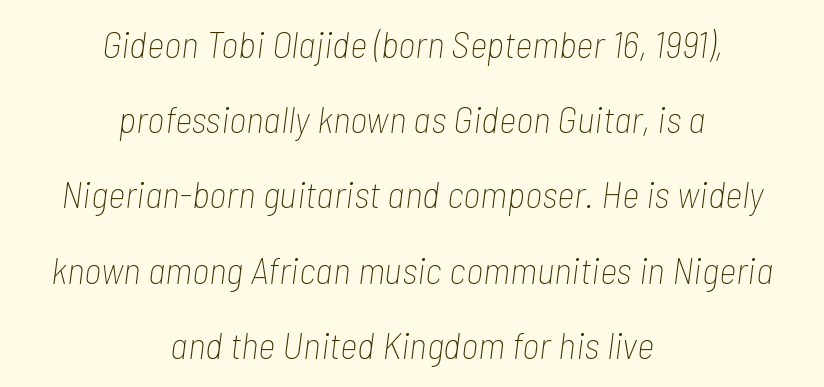
{"italic": "yes", "lean": "right", "slant_degrees": 7, "bold": "no", "weight": "thin", "width": "condensed", "stroke_contrast": "low", "x_height": "medium", "monospaced": "no", "underline": "no", "align": "center", "line_spacing": "loose", "line_spacing_ratio": 1.98, "letter_spacing": "normal", "letter_spacing_em": 0.0, "glyph_px": 38}
